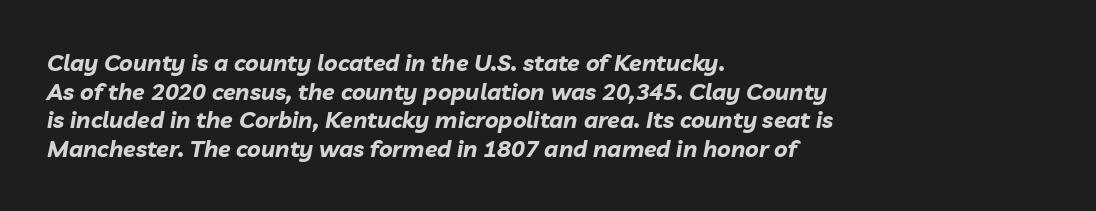
The image shows 23 px bold type, italic (leaning right); set left-aligned, normal line spacing (1.25x), normal letter spacing, not underlined.
